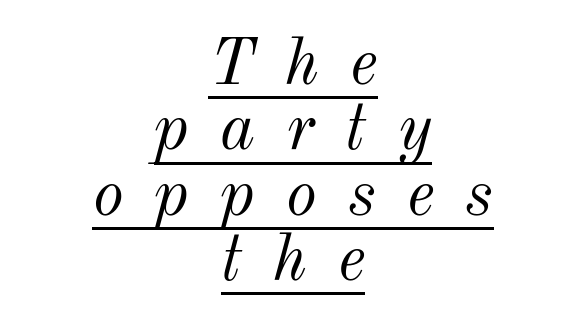
{"italic": "yes", "lean": "right", "slant_degrees": 12, "bold": "no", "weight": "light", "width": "normal", "stroke_contrast": "medium", "x_height": "small", "monospaced": "no", "underline": "yes", "align": "center", "line_spacing": "tight", "line_spacing_ratio": 0.99, "letter_spacing": "wide", "letter_spacing_em": 0.47, "glyph_px": 66}
